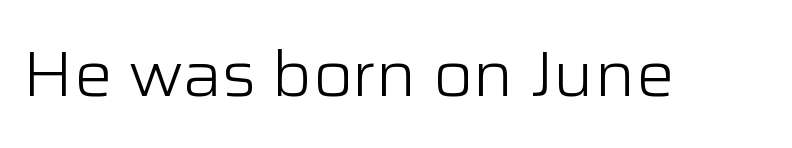
Underlining? Definitely not there. This sample has the flowing, uneven cadence of proportional lettering. Every character sits straight up, as roman type does. The cut favours lightness, reaching ordinary text weight at its darkest.
